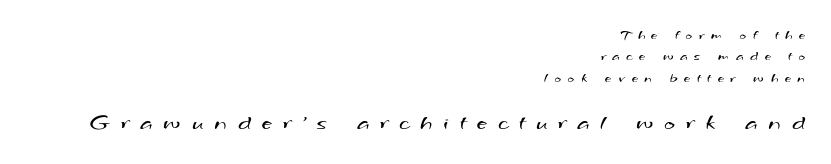
The image shows 23 px text type; set right-aligned, normal line spacing (1.52x), unusually wide letter spacing (+0.48 em), not underlined; the second (bottom) block is 1.64x larger.
